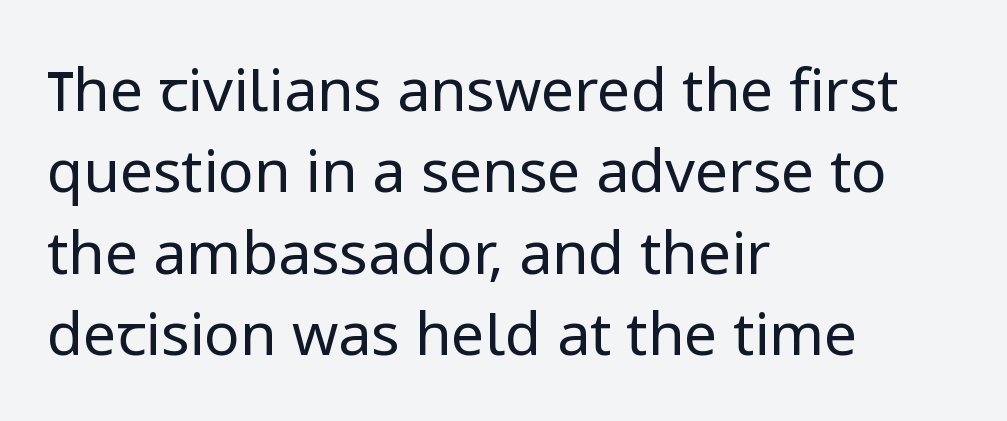
The image shows 59 px regular-weight sans-serif type, upright; set left-aligned, normal line spacing (1.38x), normal letter spacing, not underlined; low stroke contrast and a medium x-height.
